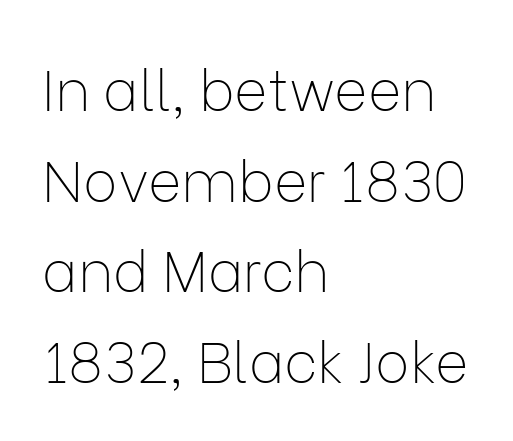
The words here are not underlined. Reading down the block, your eye returns to a fixed left position each line. The face used here is rendered with its standard letterfit. Is there much room between lines? A standard amount, neither cramped nor airy. In terms of letterform style, serifs are entirely absent. Quick note: not italic, upright.
